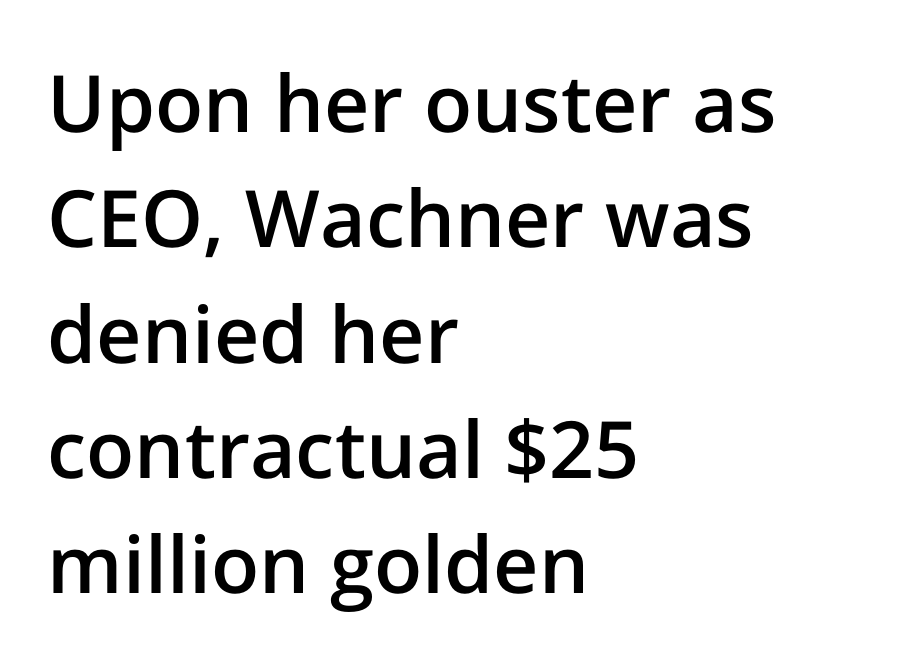
Here the designer chose a conventional face with non-uniform glyph widths. Reading down the column, the eye jumps a familiar distance to each next line. The rendering anchors every line to the left-hand side. Look at the stroke-to-counter ratio: somewhat heavy, a semibold. What stands out about the letter spacing? Nothing — it is the standard amount. The lettering holds an erect, upright posture throughout.
